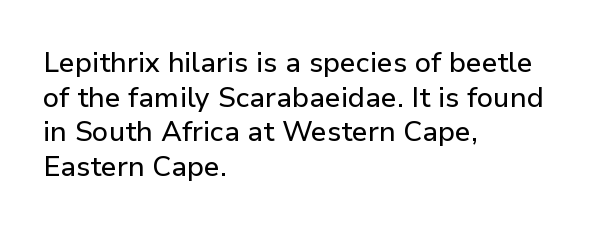
The image shows 28 px sans-serif type, upright; set left-aligned, line spacing 1.24x, normal letter spacing, not underlined; low stroke contrast and a medium x-height.
